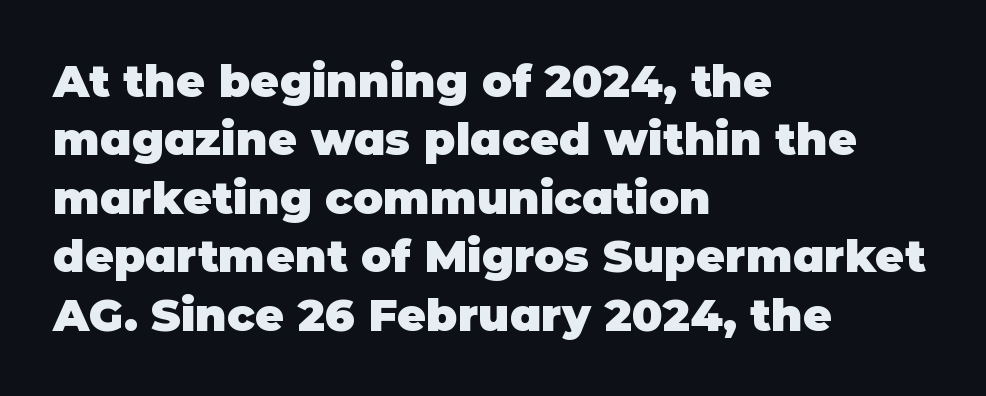
{"serif": "no", "italic": "no", "bold": "yes", "weight": "heavy", "width": "normal", "stroke_contrast": "low", "x_height": "large", "monospaced": "no", "underline": "no", "align": "left", "line_spacing": "normal", "line_spacing_ratio": 1.3, "letter_spacing": "normal", "letter_spacing_em": 0.0, "glyph_px": 45}
